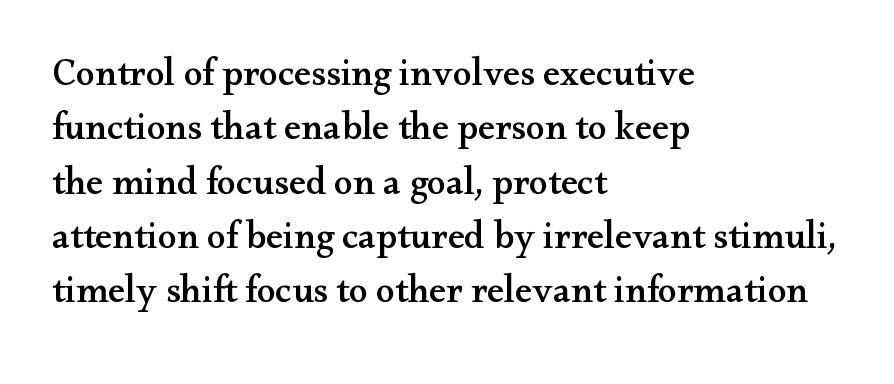
Q: Is the text italic (slanted)? A: No, it is upright.
Q: Is the typeface a serif or a sans-serif typeface? A: Serif.
Q: Is the text underlined? A: No.
Q: How is the paragraph aligned? A: Left-aligned.
Q: Is the spacing between letters normal or unusually wide? A: Normal.
Q: Is the spacing between lines tight, normal or loose? A: Normal.
Q: Width (condensed, normal, or wide)? A: Wide.
Q: Stroke contrast? A: Medium.
Q: x-height? A: Small.
Q: Monospaced? A: No.
